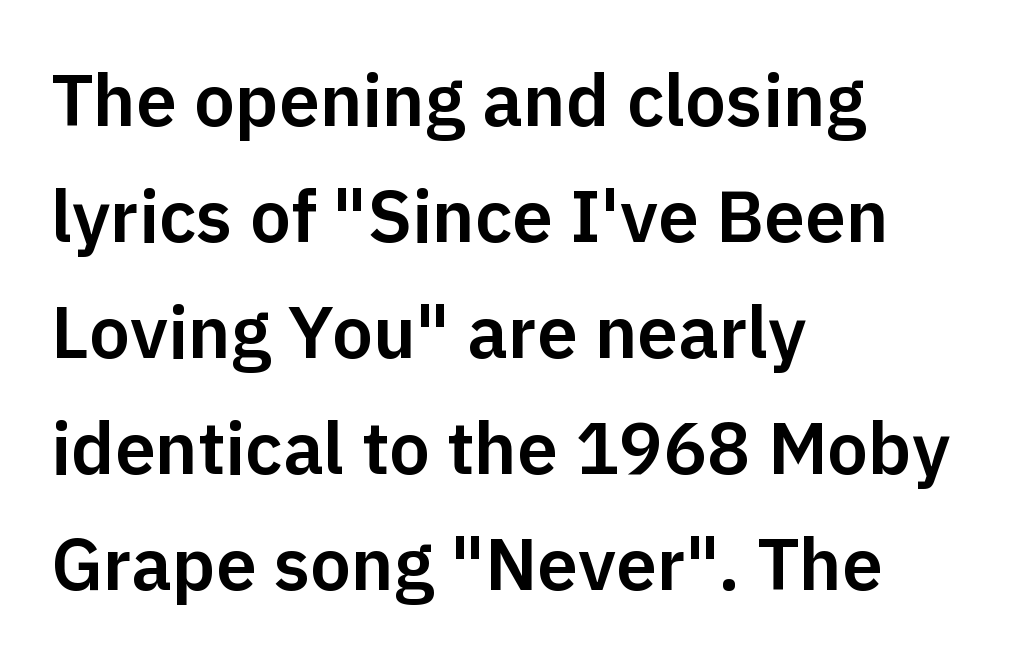
The typeface chosen for these lines omits serifs. The block of text has a typical density, with ordinary space between rows. The rendering anchors every line to the left-hand side. Each letter keeps its own natural width here, so spacing adapts to shape.
